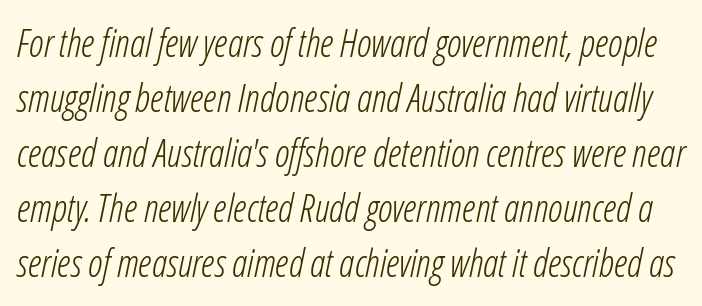
Q: Is the text bold? A: No.
Q: Is the text italic (slanted)? A: Yes, it leans right by about 12 degrees.
Q: Is the text underlined? A: No.
Q: Is the spacing between letters normal or unusually wide? A: Normal.
Q: Is the spacing between lines tight, normal or loose? A: Normal.
Q: Width (condensed, normal, or wide)? A: Condensed.
Q: Stroke contrast? A: Low.
Q: x-height? A: Medium.
Q: Monospaced? A: No.
